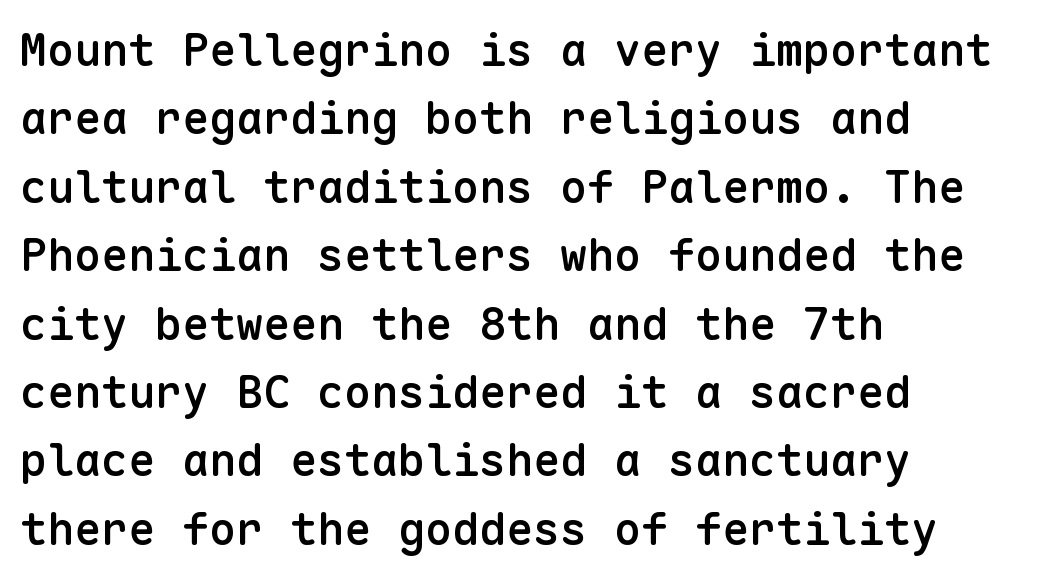
{"serif": "no", "italic": "no", "bold": "semi", "weight": "semibold", "width": "normal", "stroke_contrast": "low", "x_height": "medium", "monospaced": "yes", "underline": "no", "align": "left", "line_spacing": "normal", "line_spacing_ratio": 1.52, "letter_spacing": "normal", "letter_spacing_em": 0.0, "glyph_px": 45}
